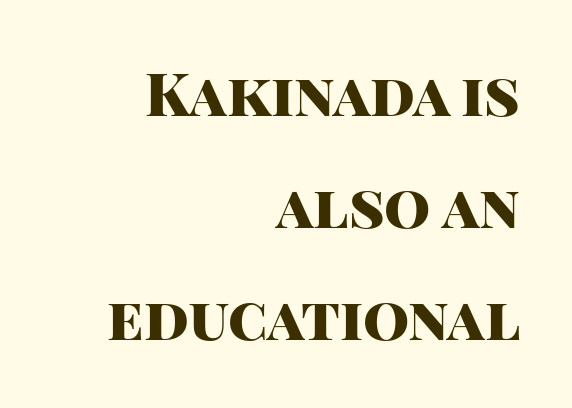
Q: Is the text bold? A: Yes.
Q: Is the text italic (slanted)? A: No, it is upright.
Q: Is the typeface a serif or a sans-serif typeface? A: Sans-serif.
Q: Is the text underlined? A: No.
Q: How is the paragraph aligned? A: Right-aligned.
Q: Is the spacing between letters normal or unusually wide? A: Normal.
Q: Is the spacing between lines tight, normal or loose? A: Loose.
Q: Width (condensed, normal, or wide)? A: Normal.
Q: Stroke contrast? A: High.
Q: x-height? A: Large.
Q: Monospaced? A: No.
